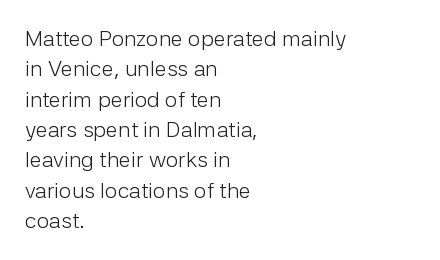
{"italic": "no", "bold": "no", "underline": "no", "align": "left", "line_spacing": "normal", "line_spacing_ratio": 1.38, "letter_spacing": "normal", "letter_spacing_em": 0.0, "glyph_px": 22}
